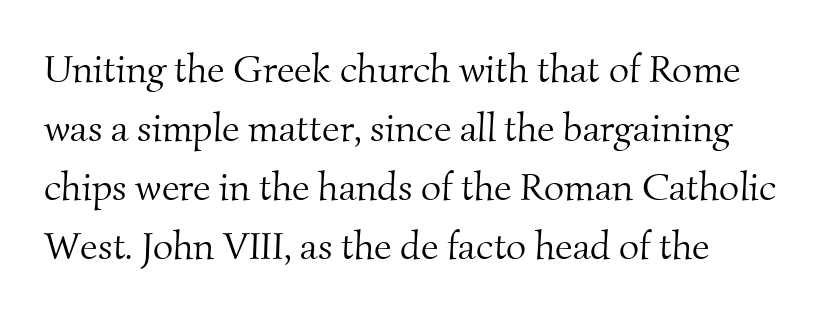
{"serif": "yes", "bold": "no", "weight": "light", "width": "normal", "stroke_contrast": "medium", "x_height": "small", "monospaced": "no", "underline": "no", "line_spacing": "normal", "line_spacing_ratio": 1.51, "letter_spacing": "normal", "letter_spacing_em": 0.0, "glyph_px": 39}
